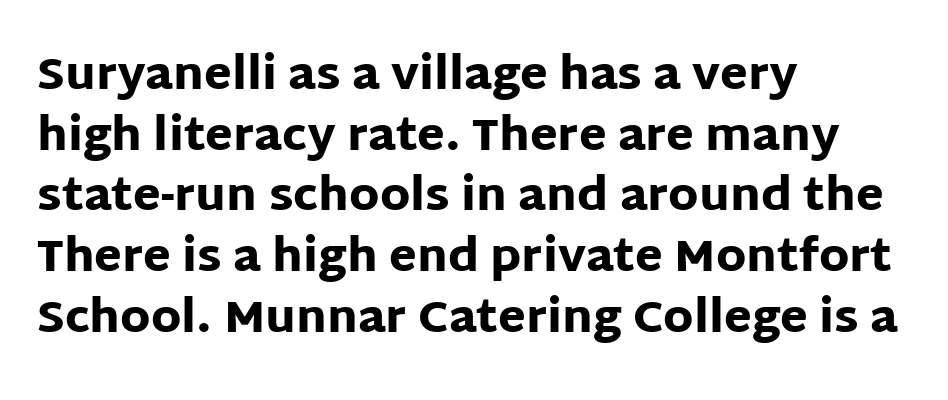
{"serif": "no", "italic": "no", "bold": "yes", "weight": "heavy", "width": "normal", "stroke_contrast": "low", "x_height": "large", "monospaced": "no", "underline": "no", "align": "left", "line_spacing": "normal", "line_spacing_ratio": 1.35, "letter_spacing": "normal", "letter_spacing_em": 0.0, "glyph_px": 45}
